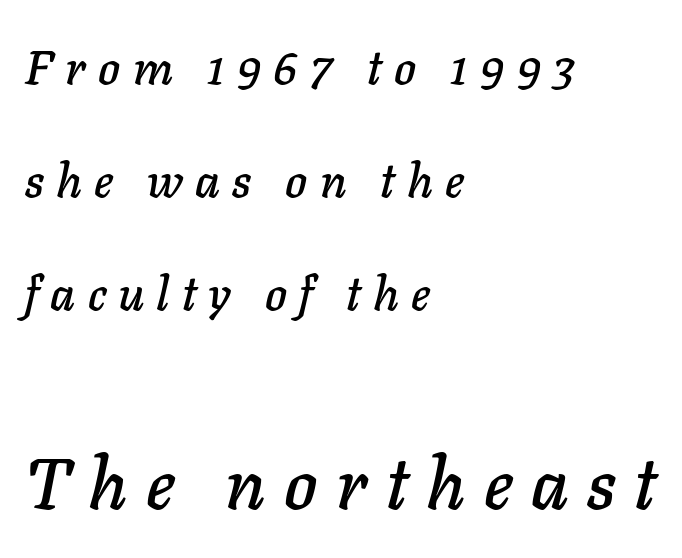
{"italic": "yes", "lean": "right", "slant_degrees": 11, "width": "normal", "stroke_contrast": "low", "x_height": "medium", "monospaced": "no", "underline": "no", "align": "left", "line_spacing": "loose", "line_spacing_ratio": 2.4, "letter_spacing": "wide", "letter_spacing_em": 0.26, "larger_block": "second", "size_ratio": 1.51, "glyph_px": 71}
